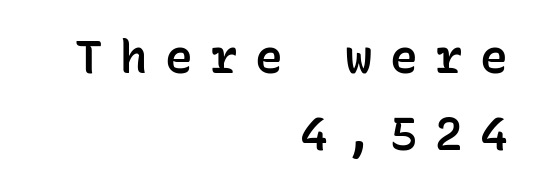
{"serif": "no", "italic": "no", "bold": "semi", "weight": "semibold", "width": "normal", "stroke_contrast": "low", "x_height": "medium", "monospaced": "yes", "underline": "no", "align": "right", "line_spacing": "normal", "line_spacing_ratio": 1.67, "letter_spacing": "wide", "letter_spacing_em": 0.38, "glyph_px": 46}
